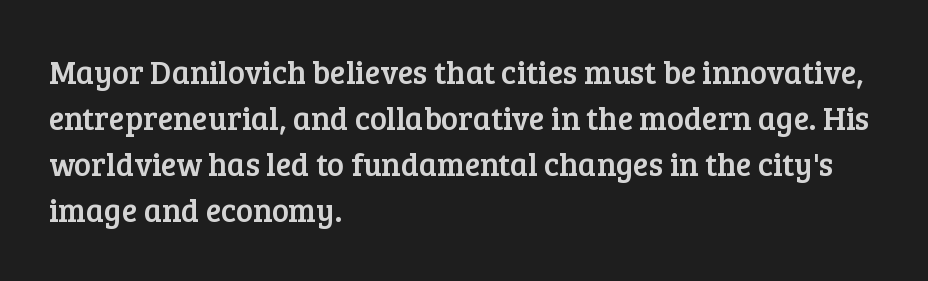
The image shows 32 px serif type, upright; set left-aligned, normal line spacing (1.44x), normal letter spacing, not underlined; low stroke contrast and a medium x-height.
